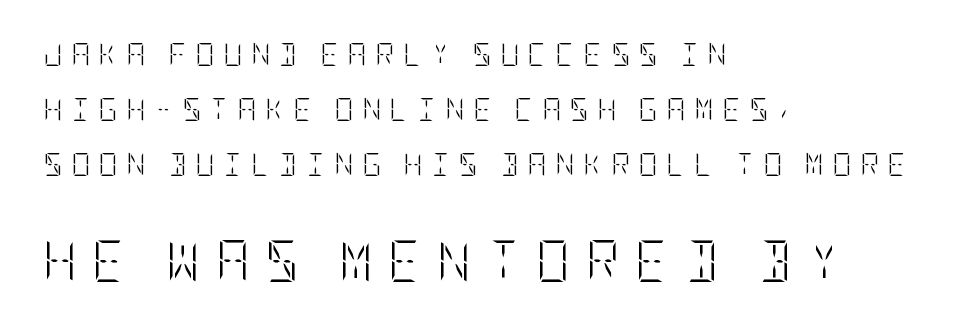
The lines are spread far apart with generous leading. These lines are set flush left with a ragged right edge. The area under the type is left untouched. The font's upright variant was chosen for this text.
